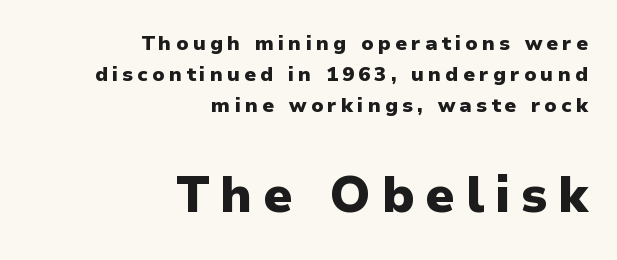
The image shows 50 px heavy sans-serif type, upright; set right-aligned, normal line spacing (1.54x), unusually wide letter spacing (+0.21 em), not underlined; the second (bottom) block is 2.5x larger; low stroke contrast and a medium x-height.
